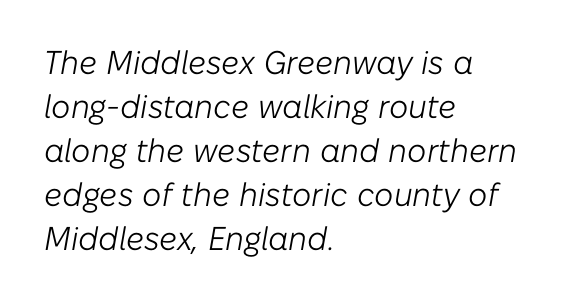
Q: Is the text bold? A: No.
Q: Is the text italic (slanted)? A: Yes, it leans right by about 10 degrees.
Q: Is the text underlined? A: No.
Q: How is the paragraph aligned? A: Left-aligned.
Q: Is the spacing between letters normal or unusually wide? A: Normal.
Q: Is the spacing between lines tight, normal or loose? A: Normal.
Q: Width (condensed, normal, or wide)? A: Normal.
Q: Stroke contrast? A: Low.
Q: x-height? A: Medium.
Q: Monospaced? A: No.
